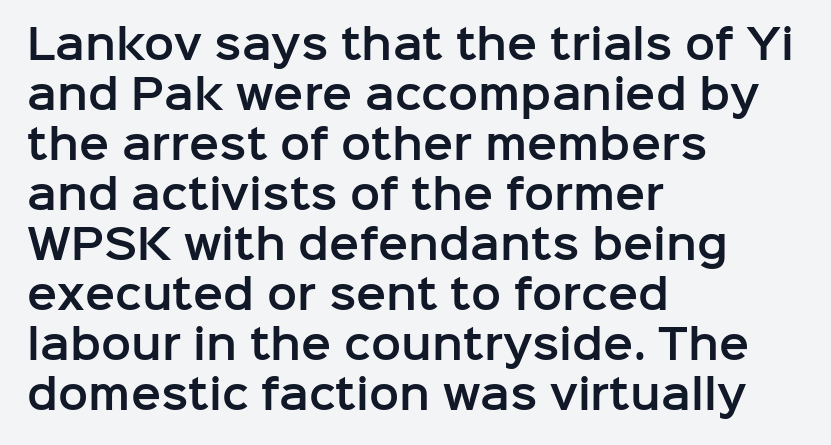
{"serif": "no", "italic": "no", "width": "normal", "stroke_contrast": "low", "x_height": "medium", "monospaced": "no", "underline": "no", "align": "left", "line_spacing": "normal", "line_spacing_ratio": 1.25, "letter_spacing": "normal", "letter_spacing_em": 0.0, "glyph_px": 40}
